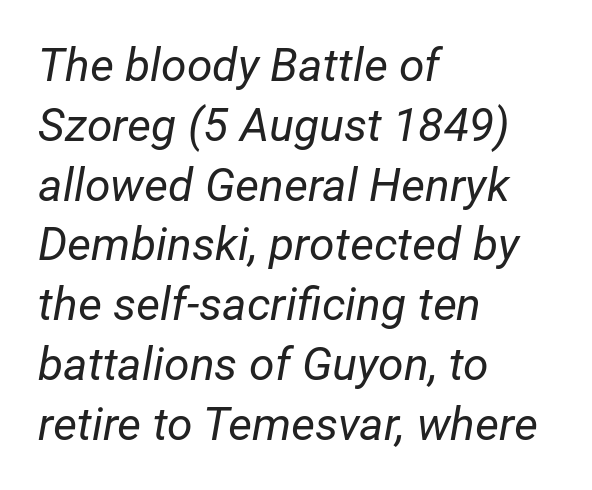
Q: Is the text bold? A: No.
Q: Is the text italic (slanted)? A: Yes, it leans right by about 12 degrees.
Q: Is the text underlined? A: No.
Q: How is the paragraph aligned? A: Left-aligned.
Q: Is the spacing between letters normal or unusually wide? A: Normal.
Q: Is the spacing between lines tight, normal or loose? A: Normal.
Q: Width (condensed, normal, or wide)? A: Normal.
Q: Stroke contrast? A: Low.
Q: x-height? A: Medium.
Q: Monospaced? A: No.
